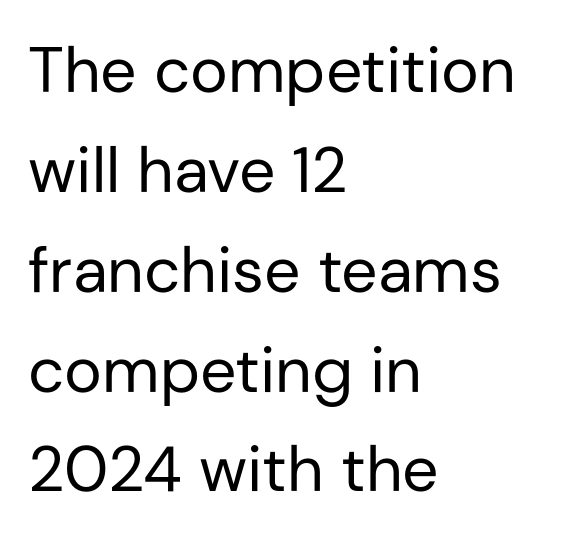
Q: Is the text bold? A: No.
Q: Is the text italic (slanted)? A: No, it is upright.
Q: Is the typeface a serif or a sans-serif typeface? A: Sans-serif.
Q: Is the text underlined? A: No.
Q: How is the paragraph aligned? A: Left-aligned.
Q: Is the spacing between letters normal or unusually wide? A: Normal.
Q: Is the spacing between lines tight, normal or loose? A: Normal.
Q: Width (condensed, normal, or wide)? A: Normal.
Q: Stroke contrast? A: Low.
Q: x-height? A: Medium.
Q: Monospaced? A: No.
